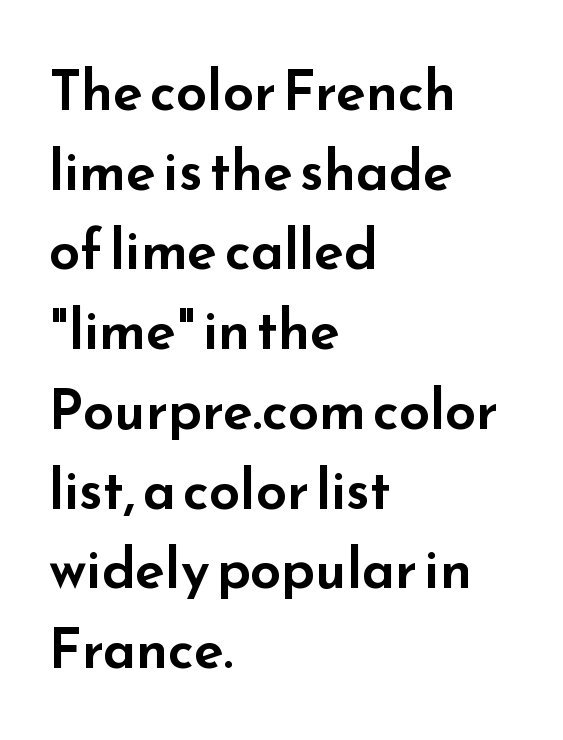
Q: Is the text italic (slanted)? A: No, it is upright.
Q: Is the typeface a serif or a sans-serif typeface? A: Sans-serif.
Q: Is the text underlined? A: No.
Q: How is the paragraph aligned? A: Left-aligned.
Q: Is the spacing between letters normal or unusually wide? A: Normal.
Q: Is the spacing between lines tight, normal or loose? A: Normal.
Q: Width (condensed, normal, or wide)? A: Wide.
Q: Stroke contrast? A: Low.
Q: x-height? A: Small.
Q: Monospaced? A: No.
